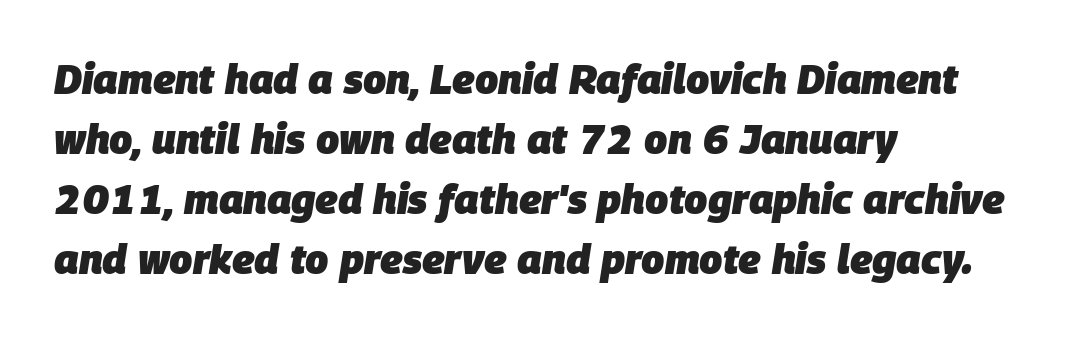
The image shows 41 px heavy type, italic (leaning right); set left-aligned, normal line spacing (1.46x), normal letter spacing, not underlined; low stroke contrast and a large x-height.
